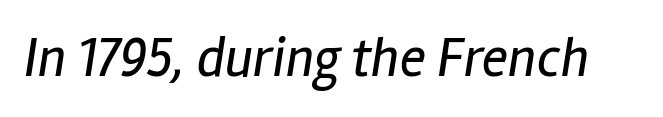
Q: Is the text bold? A: No.
Q: Is the text italic (slanted)? A: Yes, it leans right by about 12 degrees.
Q: Is the text underlined? A: No.
Q: Is the spacing between letters normal or unusually wide? A: Normal.
Q: Width (condensed, normal, or wide)? A: Condensed.
Q: Stroke contrast? A: Low.
Q: x-height? A: Medium.
Q: Monospaced? A: No.
